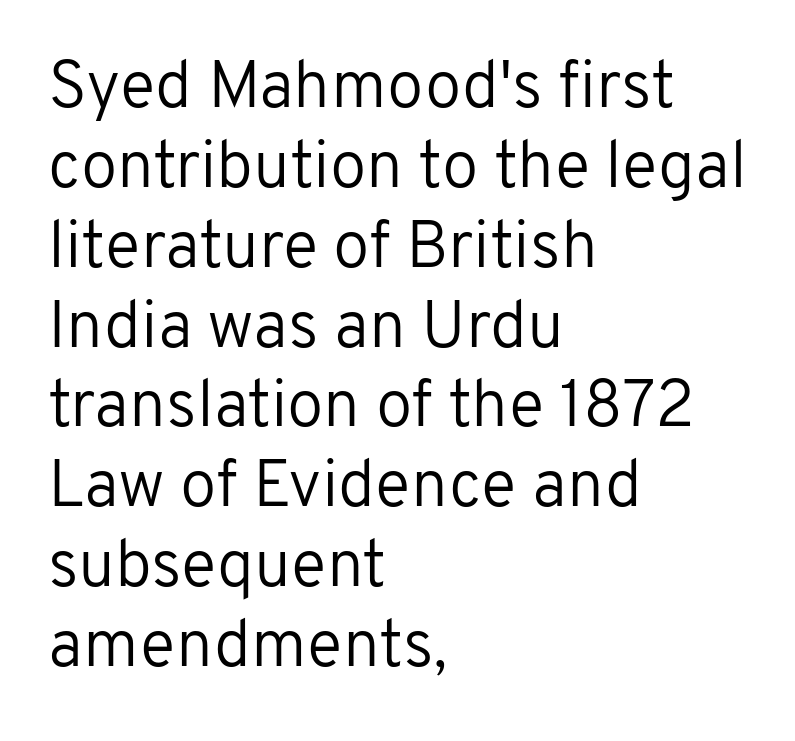
Q: Is the text bold? A: No.
Q: Is the text italic (slanted)? A: No, it is upright.
Q: Is the typeface a serif or a sans-serif typeface? A: Sans-serif.
Q: Is the text underlined? A: No.
Q: How is the paragraph aligned? A: Left-aligned.
Q: Is the spacing between letters normal or unusually wide? A: Normal.
Q: Width (condensed, normal, or wide)? A: Normal.
Q: Stroke contrast? A: Low.
Q: x-height? A: Medium.
Q: Monospaced? A: No.
